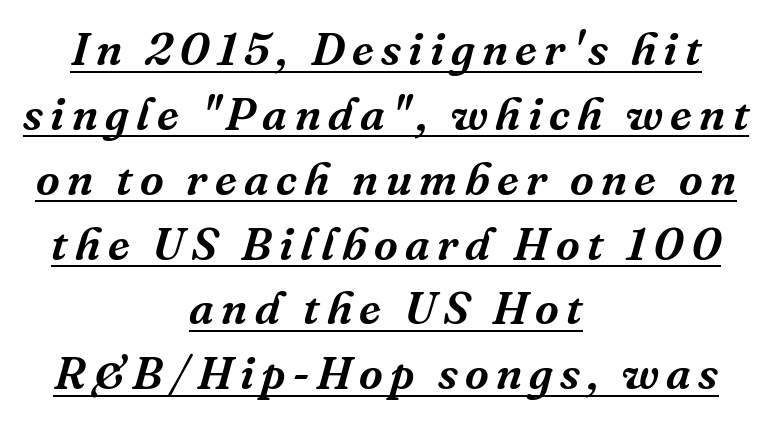
Q: Is the text italic (slanted)? A: Yes, it leans right by about 16 degrees.
Q: Is the typeface a serif or a sans-serif typeface? A: Serif.
Q: Is the text underlined? A: Yes.
Q: How is the paragraph aligned? A: Centered.
Q: Is the spacing between lines tight, normal or loose? A: Normal.
Q: Width (condensed, normal, or wide)? A: Normal.
Q: Stroke contrast? A: Medium.
Q: x-height? A: Medium.
Q: Monospaced? A: No.
